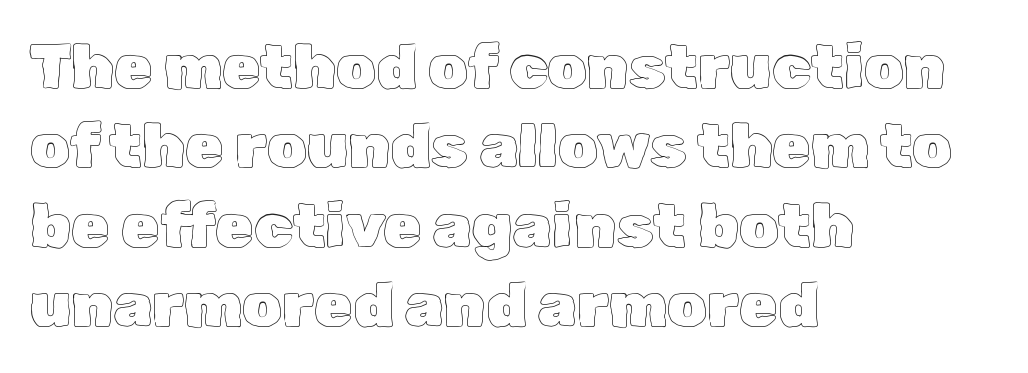
Q: Is the text italic (slanted)? A: No, it is upright.
Q: Is the text underlined? A: No.
Q: How is the paragraph aligned? A: Left-aligned.
Q: Is the spacing between letters normal or unusually wide? A: Normal.
Q: Is the spacing between lines tight, normal or loose? A: Normal.
Q: Width (condensed, normal, or wide)? A: Normal.
Q: x-height? A: Medium.
Q: Monospaced? A: No.
